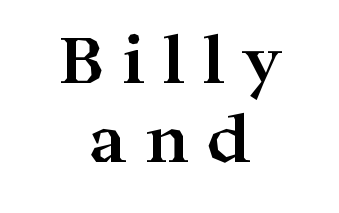
Q: Is the text bold? A: Yes.
Q: Is the text italic (slanted)? A: No, it is upright.
Q: Is the typeface a serif or a sans-serif typeface? A: Serif.
Q: Is the text underlined? A: No.
Q: How is the paragraph aligned? A: Centered.
Q: Is the spacing between letters normal or unusually wide? A: Unusually wide.
Q: Is the spacing between lines tight, normal or loose? A: Normal.
Q: Width (condensed, normal, or wide)? A: Wide.
Q: Stroke contrast? A: High.
Q: x-height? A: Medium.
Q: Monospaced? A: No.
